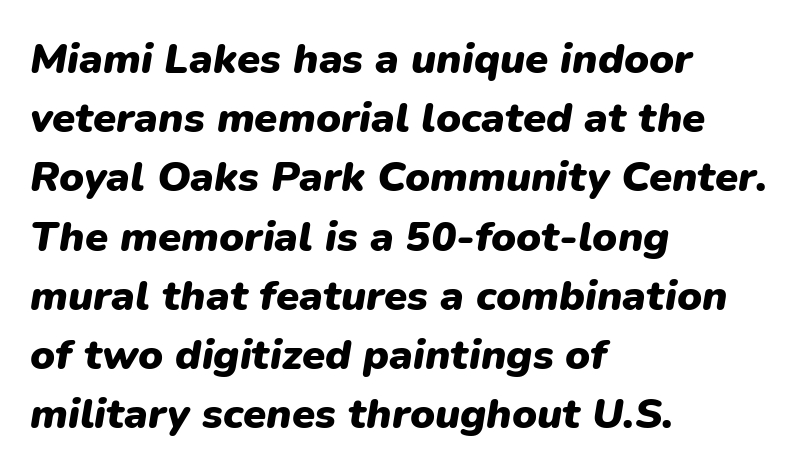
The image shows 42 px heavy type, italic (leaning right); set left-aligned, normal line spacing (1.41x), normal letter spacing, not underlined; low stroke contrast and a medium x-height.
